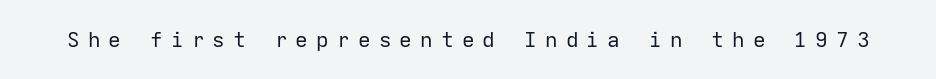
{"italic": "no", "bold": "no", "underline": "no", "letter_spacing": "wide", "letter_spacing_em": 0.39, "glyph_px": 21}
